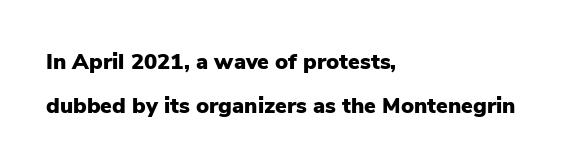
Tracking value appears to be zero — textbook default spacing. The face used here has the dense, thick strokes of a bold. If you drew a ruler down the left edge, every line would touch it. Notice the wide empty band between every row — that's loose leading.
